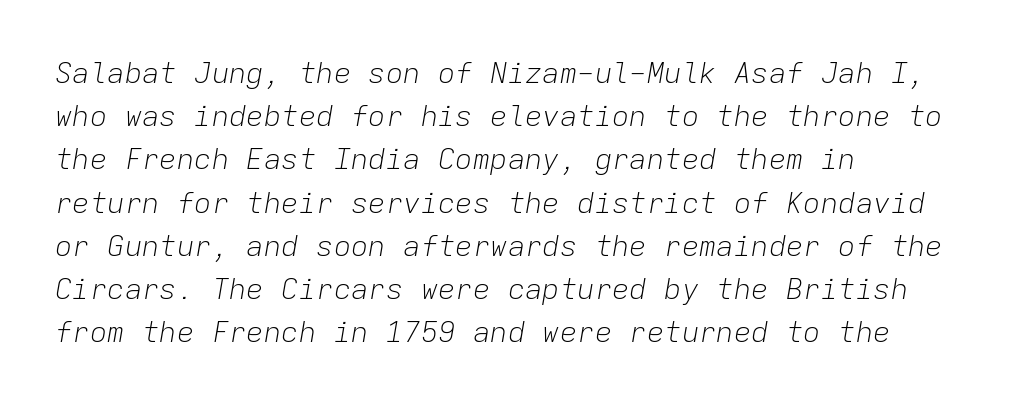
{"italic": "yes", "lean": "right", "slant_degrees": 9, "bold": "no", "weight": "light", "width": "normal", "stroke_contrast": "low", "x_height": "medium", "monospaced": "yes", "underline": "no", "align": "left", "line_spacing": "normal", "line_spacing_ratio": 1.49, "letter_spacing": "normal", "letter_spacing_em": 0.0, "glyph_px": 29}
